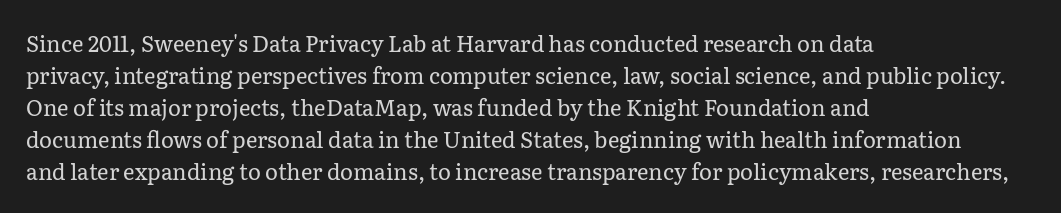
The image shows 22 px text type, upright; set left-aligned, normal line spacing (1.45x), normal letter spacing, not underlined.
